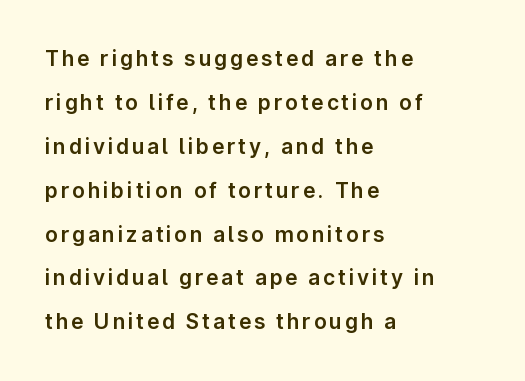
The lettering stays uniformly vertical, giving the passage a roman look. Compared with a centered layout, this one pins lines to the left instead. Honestly, the rows look like they've been pulled way apart. Lines of text with bare space underneath.
